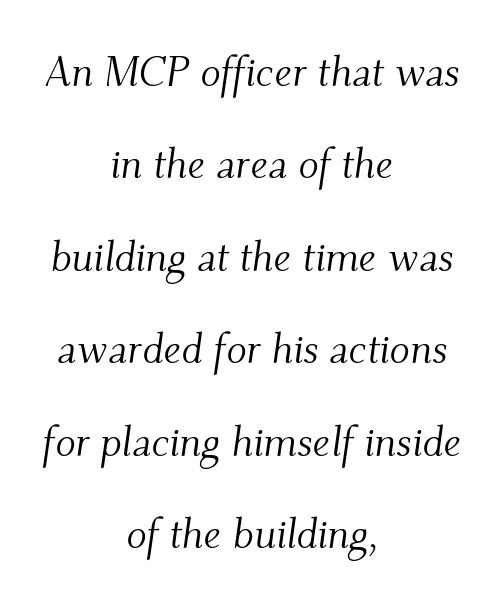
Q: Is the text bold? A: No.
Q: Is the text italic (slanted)? A: Yes, it leans right by about 9 degrees.
Q: Is the typeface a serif or a sans-serif typeface? A: Serif.
Q: Is the text underlined? A: No.
Q: How is the paragraph aligned? A: Centered.
Q: Is the spacing between letters normal or unusually wide? A: Normal.
Q: Is the spacing between lines tight, normal or loose? A: Loose.
Q: Width (condensed, normal, or wide)? A: Normal.
Q: Stroke contrast? A: Medium.
Q: x-height? A: Small.
Q: Monospaced? A: No.
